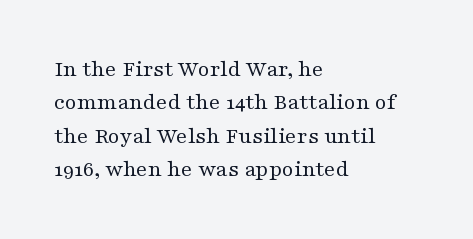
The image shows 24 px text type, upright; set left-aligned, normal line spacing (1.39x), normal letter spacing, not underlined.
